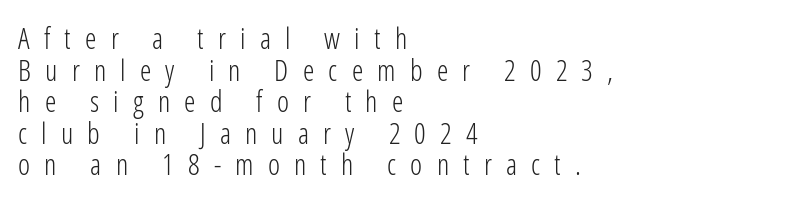
{"serif": "no", "italic": "no", "bold": "no", "weight": "light", "width": "condensed", "stroke_contrast": "low", "x_height": "medium", "monospaced": "no", "underline": "no", "align": "left", "line_spacing": "tight", "line_spacing_ratio": 1.09, "letter_spacing": "wide", "letter_spacing_em": 0.49, "glyph_px": 29}
